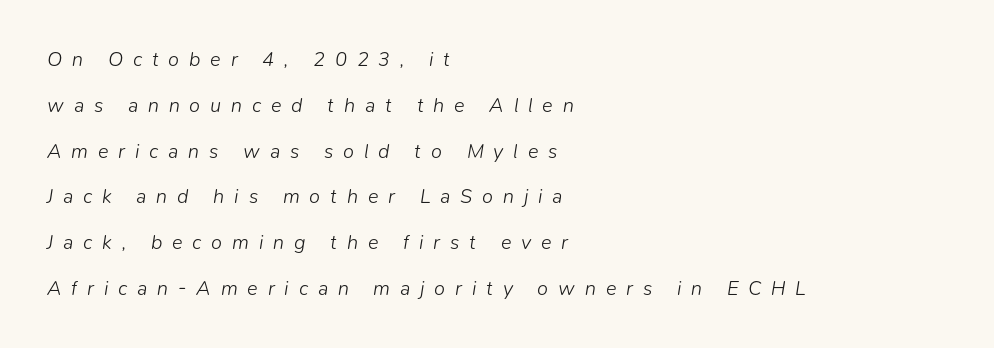
Q: Is the text bold? A: No.
Q: Is the text italic (slanted)? A: Yes, it leans right by about 9 degrees.
Q: Is the text underlined? A: No.
Q: How is the paragraph aligned? A: Left-aligned.
Q: Is the spacing between letters normal or unusually wide? A: Unusually wide.
Q: Is the spacing between lines tight, normal or loose? A: Loose.
